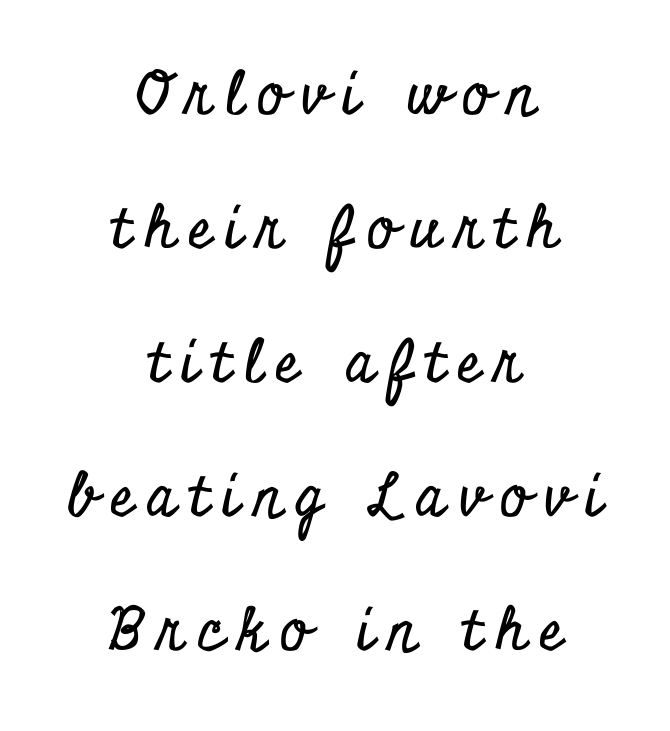
Horizontal bands of white between lines are thick stripes. The characters display serif detailing at their extremities. The tracking reads as deliberately expanded to a designer's eye. The face used here is proportionally spaced, like ordinary book or web type.
